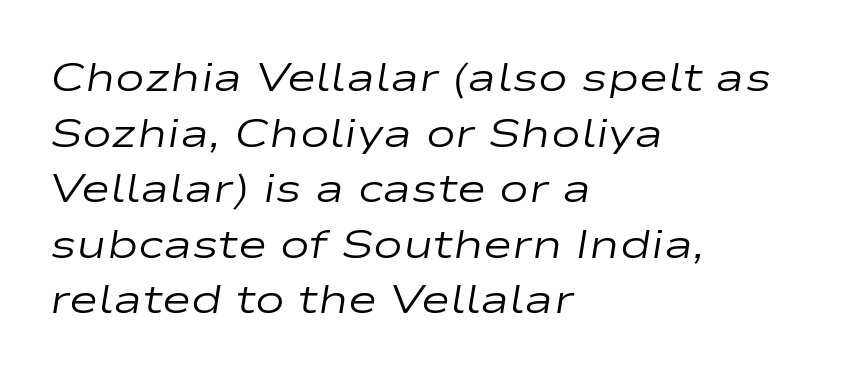
The image shows 40 px regular-weight, wide type, italic (leaning right); set left-aligned, normal line spacing (1.39x), normal letter spacing, not underlined; low stroke contrast and a medium x-height.
